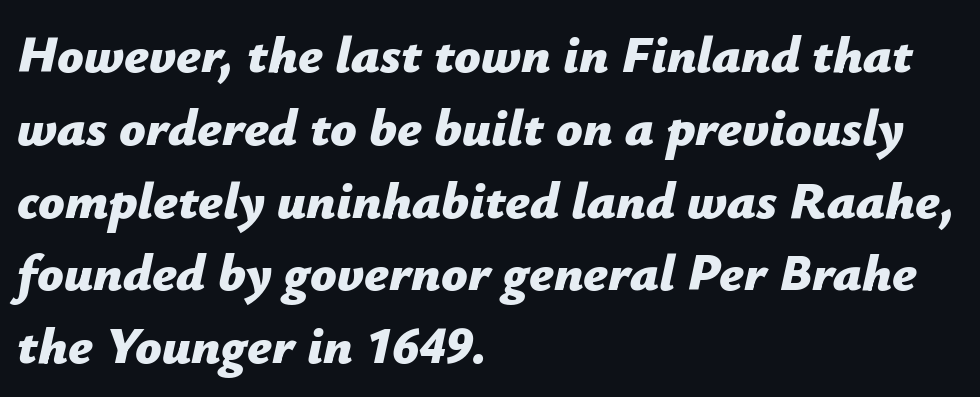
This sample has the flowing, uneven cadence of proportional lettering. Italic: yes, the glyphs are oblique. Summary of vertical rhythm: regular, with standard interline spacing. Just letters on the line, the space beneath them empty. Is the block centered? No — it sits flush against the left margin. The passage shown is emphatically bold.
